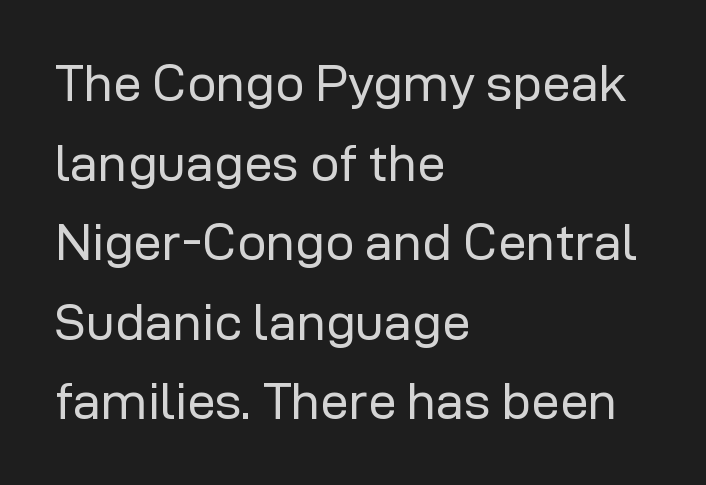
Q: Is the text bold? A: No.
Q: Is the text italic (slanted)? A: No, it is upright.
Q: Is the typeface a serif or a sans-serif typeface? A: Sans-serif.
Q: Is the text underlined? A: No.
Q: How is the paragraph aligned? A: Left-aligned.
Q: Is the spacing between letters normal or unusually wide? A: Normal.
Q: Is the spacing between lines tight, normal or loose? A: Normal.
Q: Width (condensed, normal, or wide)? A: Normal.
Q: Stroke contrast? A: Low.
Q: x-height? A: Medium.
Q: Monospaced? A: No.
